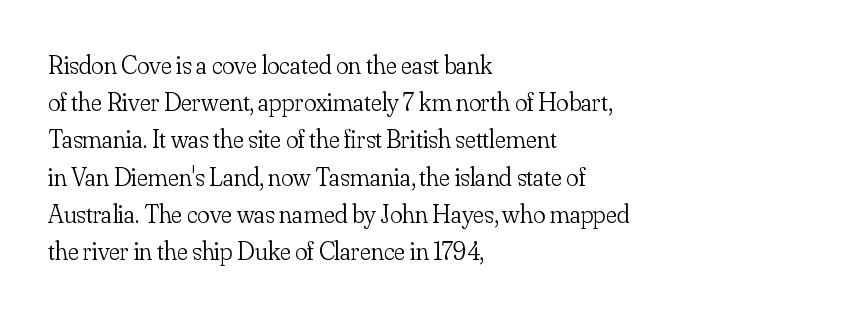
{"italic": "no", "bold": "no", "underline": "no", "align": "left", "line_spacing": "normal", "line_spacing_ratio": 1.43, "letter_spacing": "normal", "letter_spacing_em": 0.0, "glyph_px": 26}
